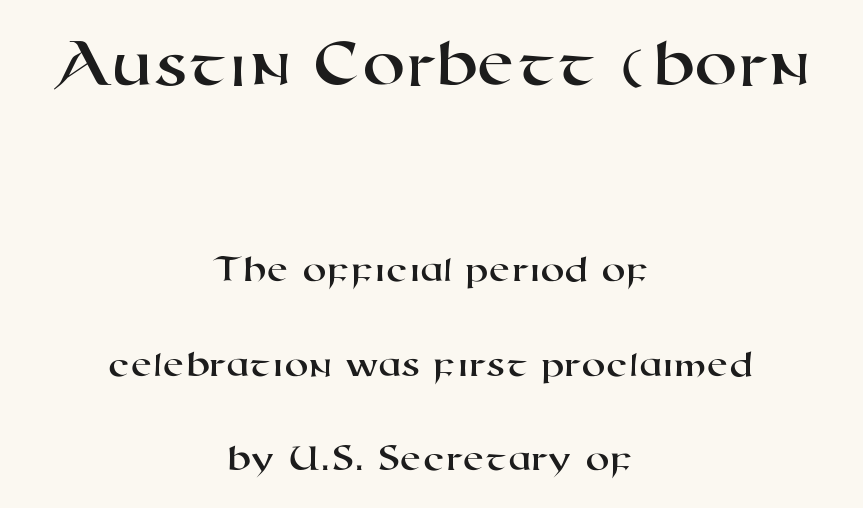
Leading is clearly above the norm, producing a sparse column. Has an underline been added? It has not. In CSS terms this would be text-align: center. Typographically, this falls in the sans-serif category. The more generous point size was reserved for the upper chunk. Here the designer chose a conventional face with non-uniform glyph widths.
